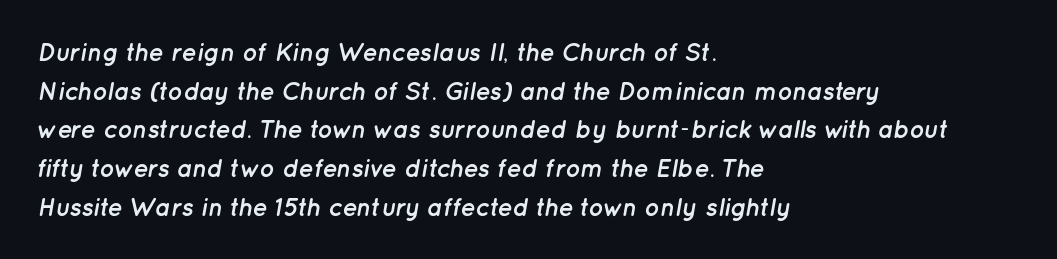
The image shows 25 px bold type, italic (leaning right); set left-aligned, normal line spacing (1.55x), normal letter spacing, not underlined.
